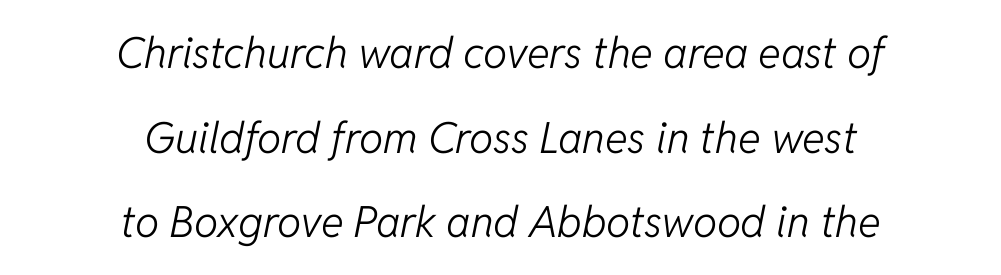
Q: Is the text bold? A: No.
Q: Is the text italic (slanted)? A: Yes, it leans right by about 11 degrees.
Q: Is the text underlined? A: No.
Q: How is the paragraph aligned? A: Centered.
Q: Is the spacing between letters normal or unusually wide? A: Normal.
Q: Is the spacing between lines tight, normal or loose? A: Loose.
Q: Width (condensed, normal, or wide)? A: Normal.
Q: Stroke contrast? A: Low.
Q: x-height? A: Medium.
Q: Monospaced? A: No.
